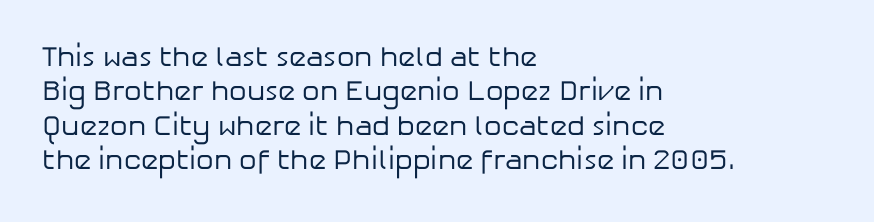
The image shows 28 px regular-weight sans-serif type, upright; set left-aligned, line spacing 1.23x, normal letter spacing, not underlined; low stroke contrast and a medium x-height.
